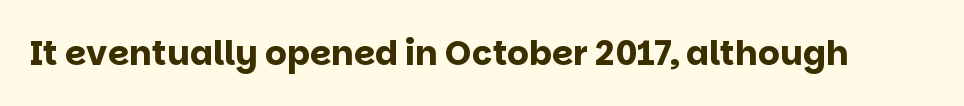
The image shows 34 px bold sans-serif type, upright; set normal letter spacing, not underlined; low stroke contrast and a large x-height.
